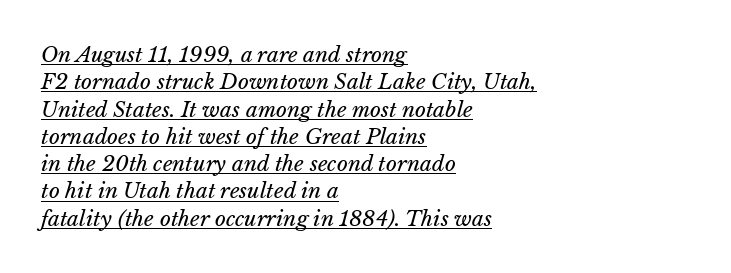
Q: Is the text bold? A: No.
Q: Is the text italic (slanted)? A: Yes, it leans right by about 15 degrees.
Q: Is the text underlined? A: Yes.
Q: How is the paragraph aligned? A: Left-aligned.
Q: Is the spacing between letters normal or unusually wide? A: Normal.
Q: Is the spacing between lines tight, normal or loose? A: Normal.
